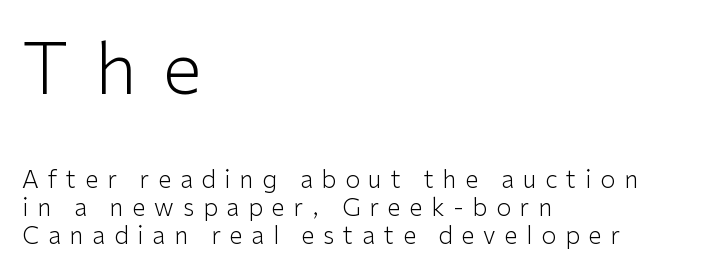
The image shows 71 px light sans-serif type, upright; set left-aligned, line spacing 1.18x, unusually wide letter spacing (+0.37 em), not underlined; the first (top) block is 2.96x larger; low stroke contrast and a medium x-height.
